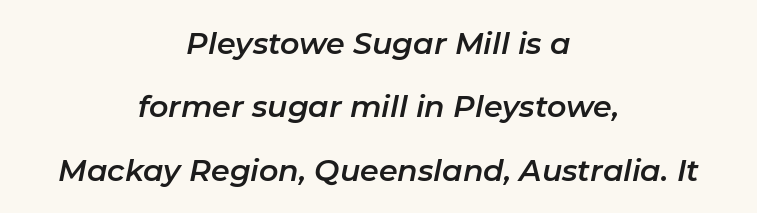
Q: Is the text italic (slanted)? A: Yes, it leans right by about 11 degrees.
Q: Is the text underlined? A: No.
Q: How is the paragraph aligned? A: Centered.
Q: Is the spacing between letters normal or unusually wide? A: Normal.
Q: Is the spacing between lines tight, normal or loose? A: Loose.
Q: Width (condensed, normal, or wide)? A: Normal.
Q: Stroke contrast? A: Low.
Q: x-height? A: Medium.
Q: Monospaced? A: No.
